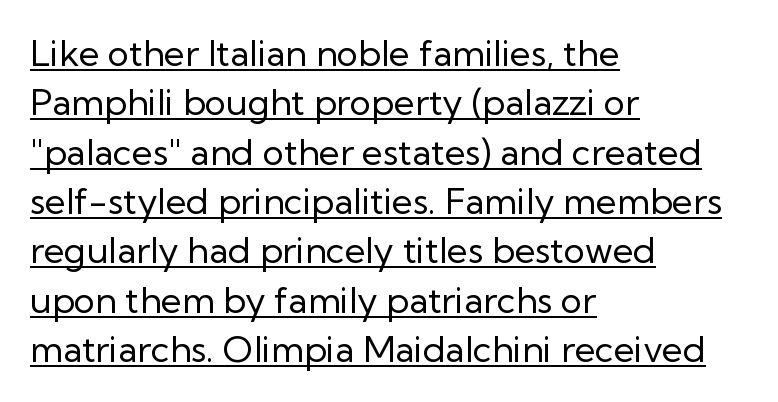
The image shows 36 px regular-weight sans-serif type, upright; set left-aligned, normal line spacing (1.37x), normal letter spacing, underlined; low stroke contrast and a medium x-height.
